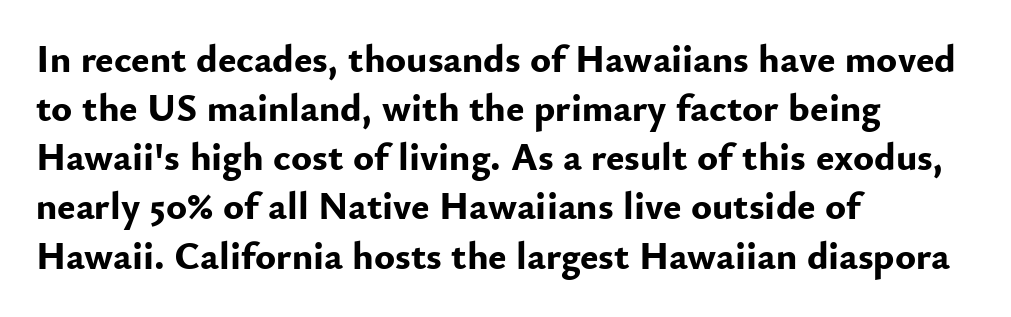
The passage shown is not underscored anywhere. These lines are rendered in a variable-pitch font. Look at the tracking — it's just the regular setting, nothing added. No italicization has been applied; the sample stays upright. Check where the strokes stop: nothing finishes them off — pure sans. The ragged edge is on the right, which tells us the setting is flush left.
